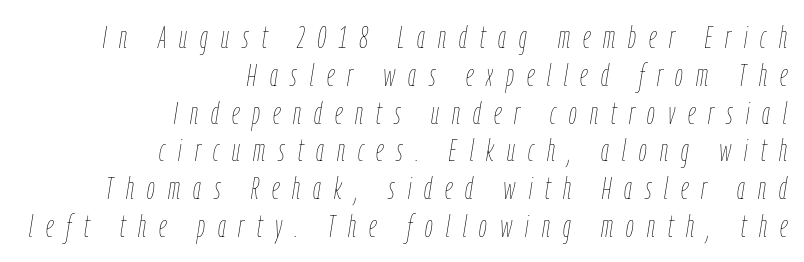
Q: Is the text bold? A: No.
Q: Is the text italic (slanted)? A: Yes, it leans right by about 9 degrees.
Q: Is the text underlined? A: No.
Q: How is the paragraph aligned? A: Right-aligned.
Q: Is the spacing between letters normal or unusually wide? A: Unusually wide.
Q: Width (condensed, normal, or wide)? A: Condensed.
Q: Stroke contrast? A: Low.
Q: x-height? A: Medium.
Q: Monospaced? A: No.
